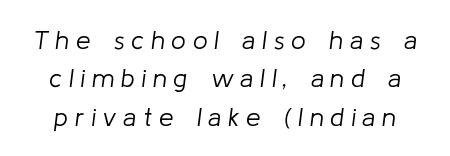
Q: Is the text bold? A: No.
Q: Is the text italic (slanted)? A: Yes, it leans right by about 8 degrees.
Q: Is the text underlined? A: No.
Q: Is the spacing between letters normal or unusually wide? A: Unusually wide.
Q: Is the spacing between lines tight, normal or loose? A: Normal.
